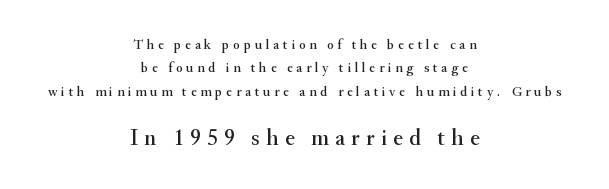
The image shows 23 px text type, upright; set centered, normal line spacing (1.67x), unusually wide letter spacing (+0.27 em), not underlined; the second (bottom) block is 1.64x larger.
